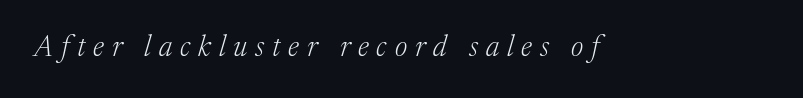
The face used here is seriffed, in the tradition of book romans. The passage shown is typed in a proportional face where columns would drift. Stroke mass is kept to a normal reading level or below. The specimen omits any rule beneath the text block's lines. Display-style spreading of the glyphs; the letterfit is very open.
